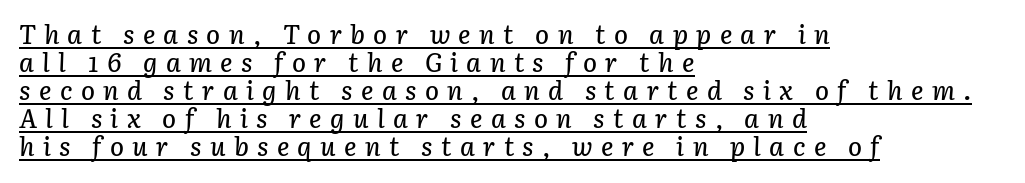
The image shows 26 px text type, italic (leaning right); set left-aligned, tight line spacing (1.08x), unusually wide letter spacing (+0.32 em), underlined.
